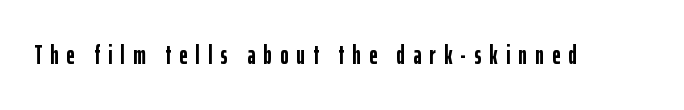
Plain, unruled lines of type. Typesetter's note: full bold, strokes at maximum text heaviness. No italicization has been applied; the sample stays upright. How are the letters spaced? Widely, with obvious added tracking.
